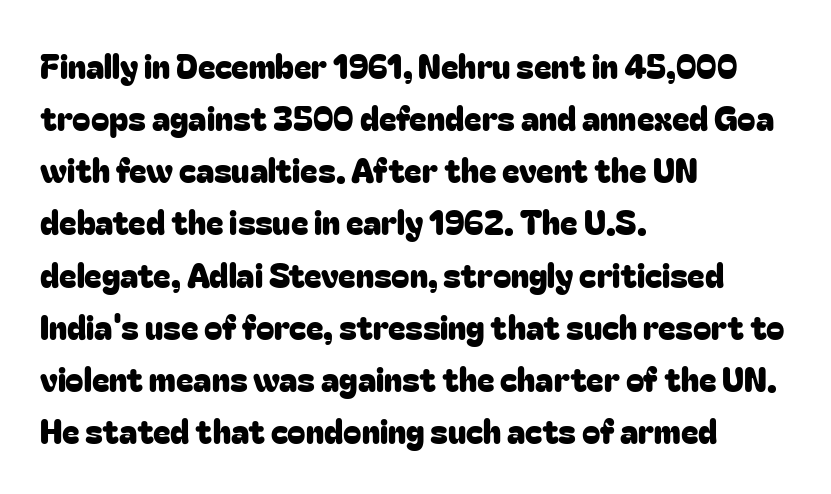
You could not count columns in this text — the font is proportionally spaced. Notice how the passage keeps a crisp vertical edge on the left only. The rows are spaced the way most documents space them. Nothing sits at the stroke ends, so this counts as sans-serif. Observe the ordinary spacing: letters are neighbours, not strangers.
